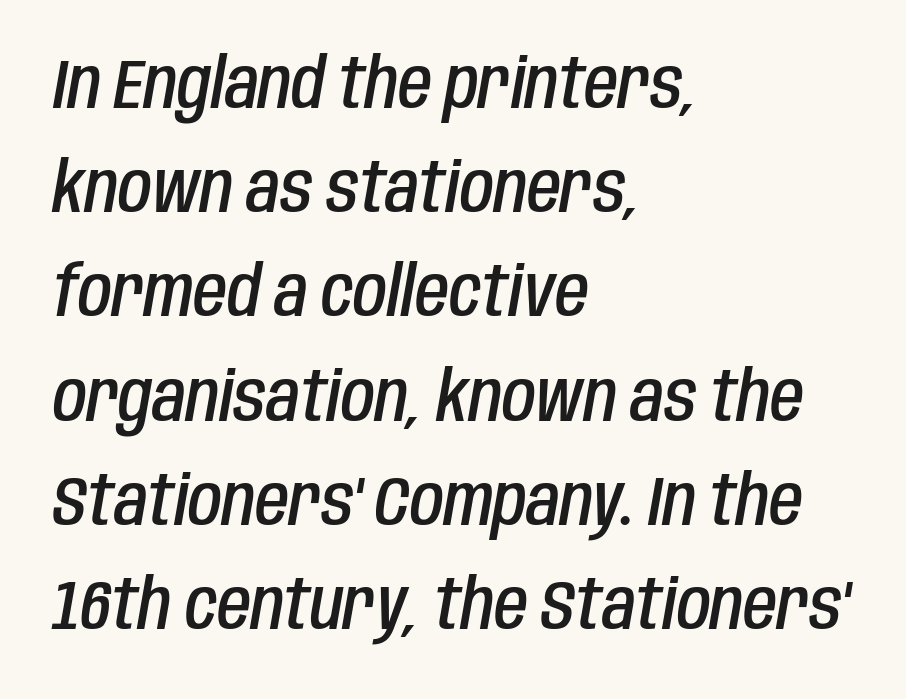
{"italic": "yes", "lean": "right", "slant_degrees": 10, "bold": "semi", "weight": "semibold", "width": "condensed", "stroke_contrast": "low", "x_height": "large", "monospaced": "no", "underline": "no", "align": "left", "line_spacing": "normal", "line_spacing_ratio": 1.51, "letter_spacing": "normal", "letter_spacing_em": 0.0, "glyph_px": 69}
